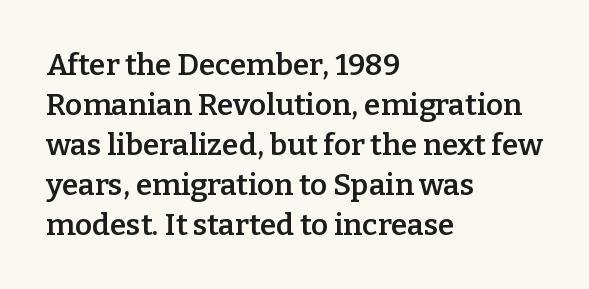
{"serif": "yes", "italic": "no", "bold": "semi", "weight": "semibold", "width": "normal", "stroke_contrast": "low", "x_height": "medium", "monospaced": "no", "underline": "no", "align": "left", "line_spacing": "normal", "line_spacing_ratio": 1.33, "letter_spacing": "normal", "letter_spacing_em": 0.0, "glyph_px": 30}
